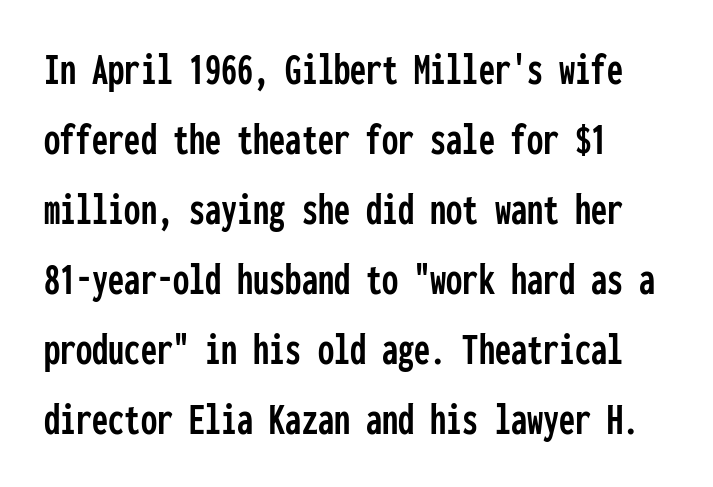
The letters march in equal steps, a hallmark of fixed-pitch type. Evenly set lines give the paragraph a standard silhouette. There is no visible air inserted between adjacent glyphs. Unlike italic type, these characters show no tilt at all. Type style note: lacks serifs.
